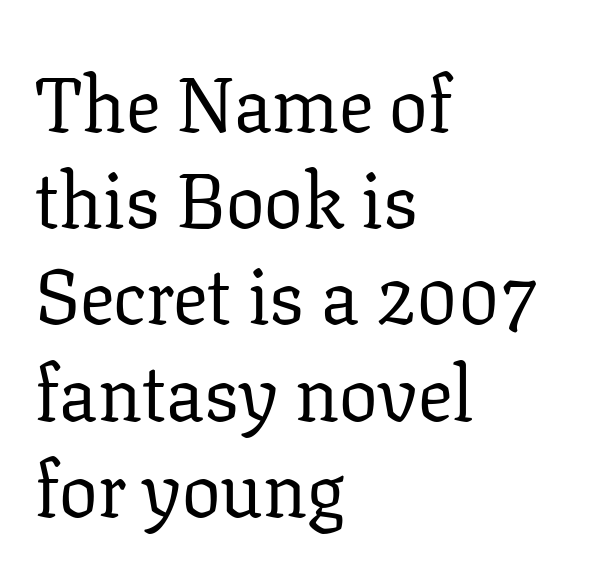
The image shows 77 px regular-weight serif type, upright; set left-aligned, normal line spacing (1.25x), normal letter spacing, not underlined; low stroke contrast and a medium x-height.
